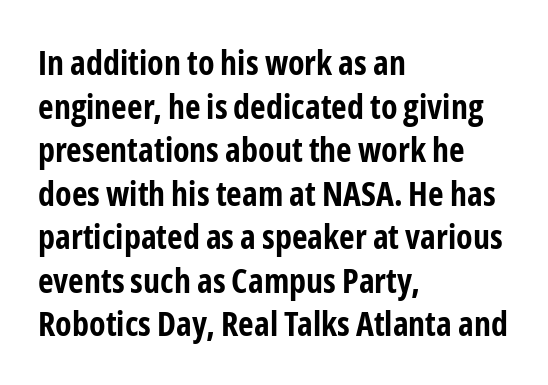
{"serif": "no", "italic": "no", "bold": "yes", "weight": "bold", "width": "condensed", "stroke_contrast": "low", "x_height": "medium", "monospaced": "no", "underline": "no", "align": "left", "line_spacing": "normal", "line_spacing_ratio": 1.28, "letter_spacing": "normal", "letter_spacing_em": 0.0, "glyph_px": 34}
